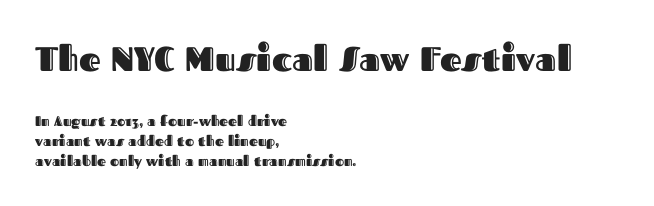
This sample has the flowing, uneven cadence of proportional lettering. These lines were composed using upright roman letters. Is the letter spacing exaggerated? No — it looks like the ordinary default. Horizontal bands of white between lines are of average thickness. This rendering uses left alignment, leaving the right contour irregular. The upper block of text is set noticeably larger than the block beneath it.
